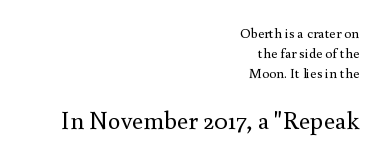
Weight: not bold — regular or lighter. No italicization has been applied; the sample stays upright. Standard letterfit; no display-style spreading of the glyphs. A typesetter would call this leading conventional body-copy spacing. Plain, unruled lines of type.
